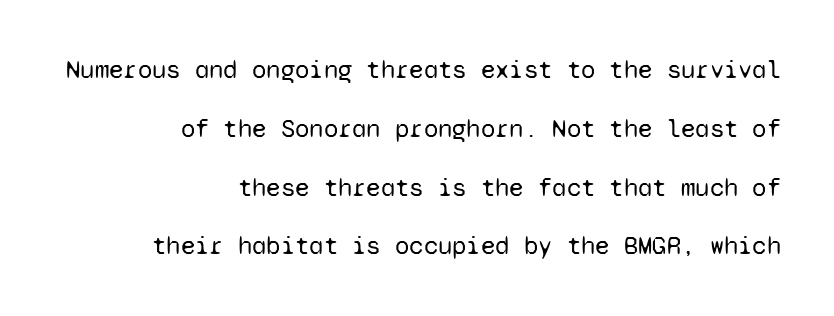
The image shows 26 px text type, upright; set right-aligned, loose line spacing (2.26x), normal letter spacing, not underlined.
